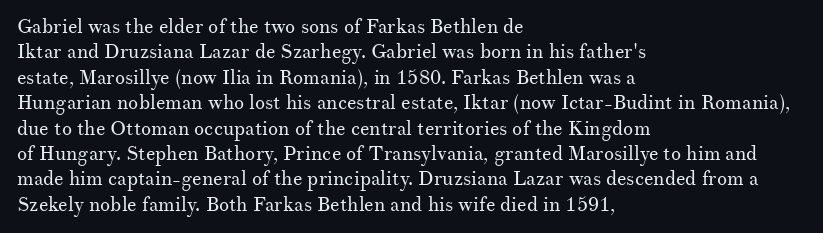
The rows are spaced the way most documents space them. Weight: in the light-to-regular range. Each word holds together tightly as a unit, with standard inter-letter gaps. Nobody drew a line under any word here.
